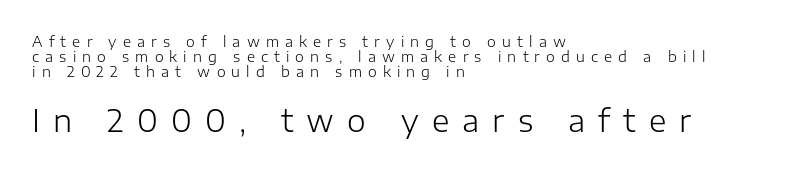
Q: Is the text bold? A: No.
Q: Is the text italic (slanted)? A: No, it is upright.
Q: Is the typeface a serif or a sans-serif typeface? A: Sans-serif.
Q: Is the text underlined? A: No.
Q: How is the paragraph aligned? A: Left-aligned.
Q: Is the spacing between letters normal or unusually wide? A: Unusually wide.
Q: Is the spacing between lines tight, normal or loose? A: Tight.
Q: Which block of text is set in a larger size, the first (top) or the second (bottom)? A: The second (bottom) one.
Q: Width (condensed, normal, or wide)? A: Normal.
Q: Stroke contrast? A: Low.
Q: x-height? A: Medium.
Q: Monospaced? A: No.
